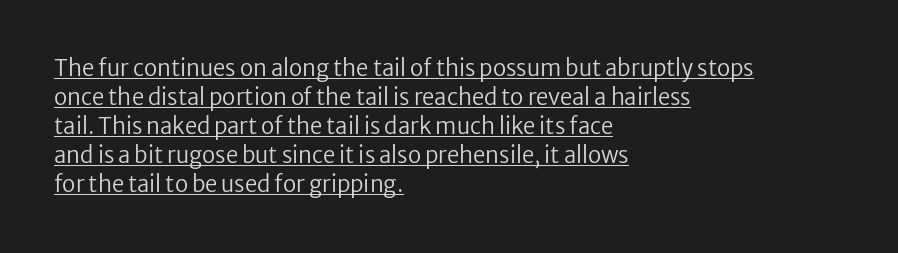
{"italic": "no", "bold": "no", "underline": "yes", "align": "left", "line_spacing": "normal", "line_spacing_ratio": 1.32, "letter_spacing": "normal", "letter_spacing_em": 0.0, "glyph_px": 22}
